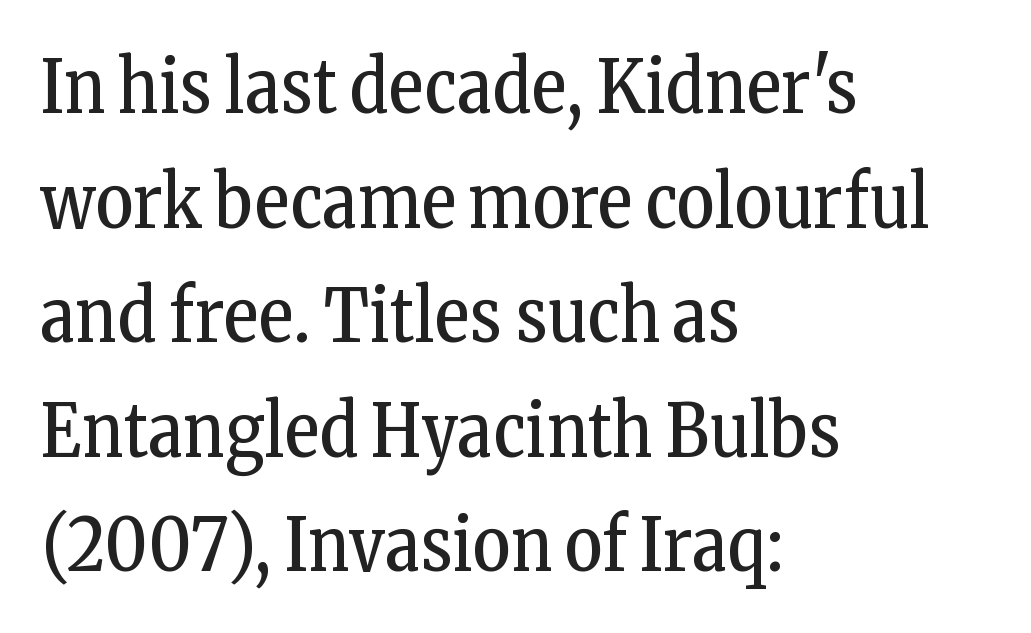
Q: Is the text bold? A: No.
Q: Is the text italic (slanted)? A: No, it is upright.
Q: Is the typeface a serif or a sans-serif typeface? A: Serif.
Q: Is the text underlined? A: No.
Q: How is the paragraph aligned? A: Left-aligned.
Q: Is the spacing between letters normal or unusually wide? A: Normal.
Q: Is the spacing between lines tight, normal or loose? A: Normal.
Q: Width (condensed, normal, or wide)? A: Condensed.
Q: Stroke contrast? A: Low.
Q: x-height? A: Medium.
Q: Monospaced? A: No.
